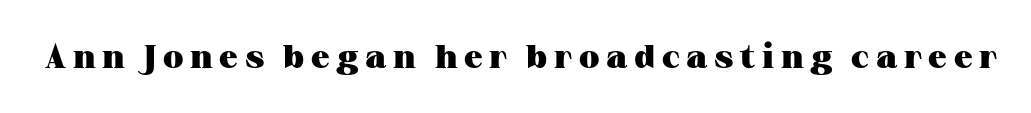
{"serif": "yes", "italic": "no", "bold": "yes", "weight": "heavy", "width": "wide", "stroke_contrast": "medium", "x_height": "medium", "monospaced": "no", "underline": "no", "letter_spacing": "wide", "letter_spacing_em": 0.2, "glyph_px": 33}
